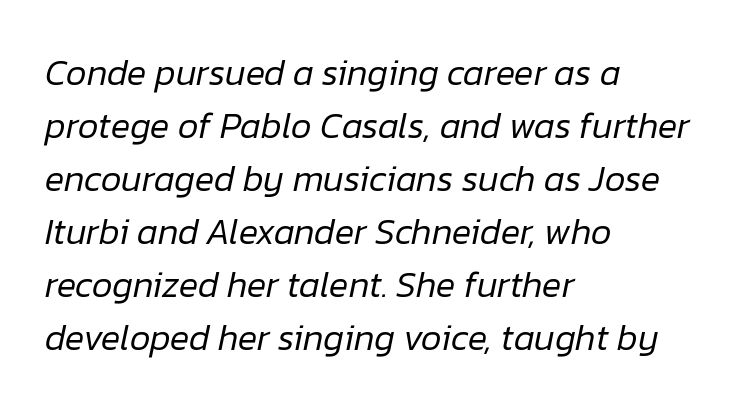
Think of a printed novel: that variable character pitch is what you see here. Unmarked baselines from the first word to the last. Spacing between characters is what you'd get straight out of the box. The typography opts for an oblique posture over an upright one.
